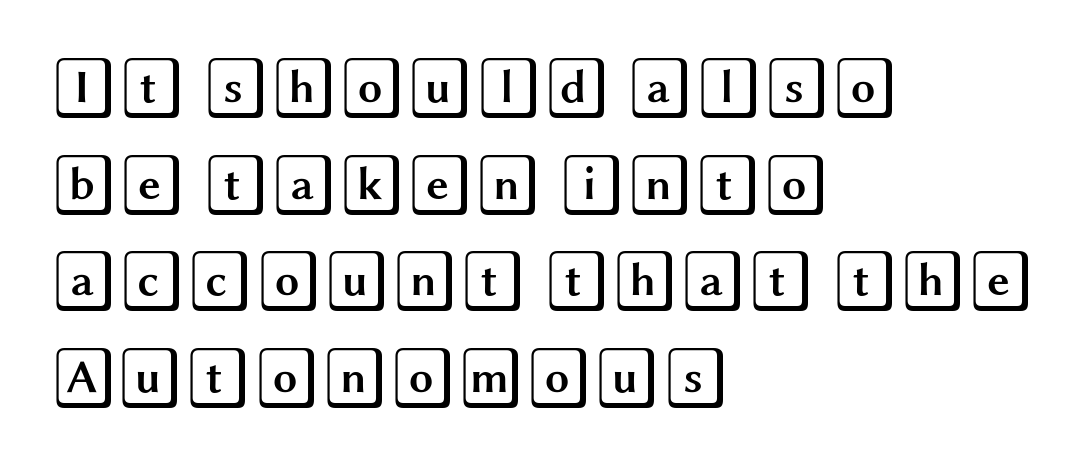
Designer's note — italics off, roman on. The passage shown stacks its lines at a standard gap. These lines stack with their left ends in a neat column. Type without underlining. Characters follow at the spacing the type designer built in.
